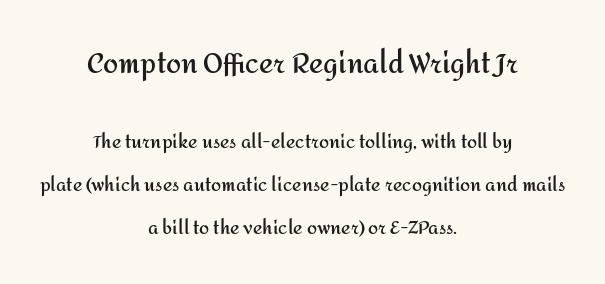
Every stem runs plumb, perpendicular to the baseline. Line spacing here is loose. Its strokes are broad and dark, the hallmark of bold type. The text block is weighted toward neither margin, spreading evenly from the middle.
